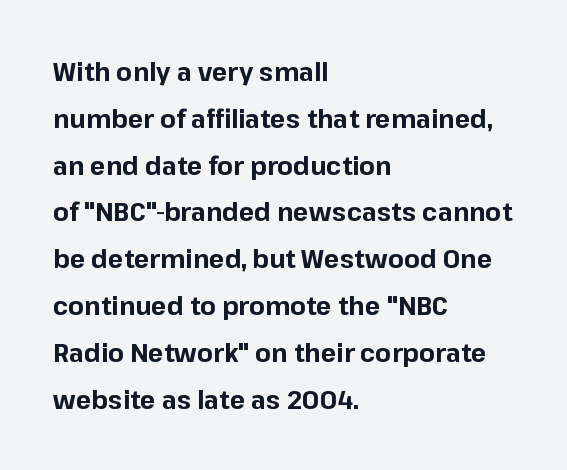
Q: Is the text bold? A: Yes.
Q: Is the text italic (slanted)? A: No, it is upright.
Q: Is the text underlined? A: No.
Q: How is the paragraph aligned? A: Left-aligned.
Q: Is the spacing between letters normal or unusually wide? A: Normal.
